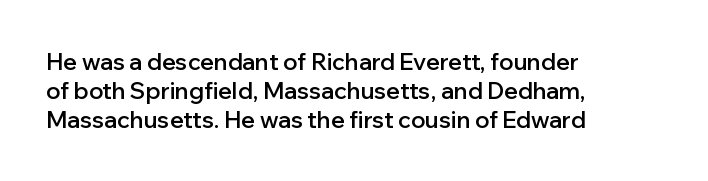
Q: Is the text bold? A: Semi-bold.
Q: Is the text italic (slanted)? A: No, it is upright.
Q: Is the text underlined? A: No.
Q: How is the paragraph aligned? A: Left-aligned.
Q: Is the spacing between letters normal or unusually wide? A: Normal.
Q: Is the spacing between lines tight, normal or loose? A: Normal.
